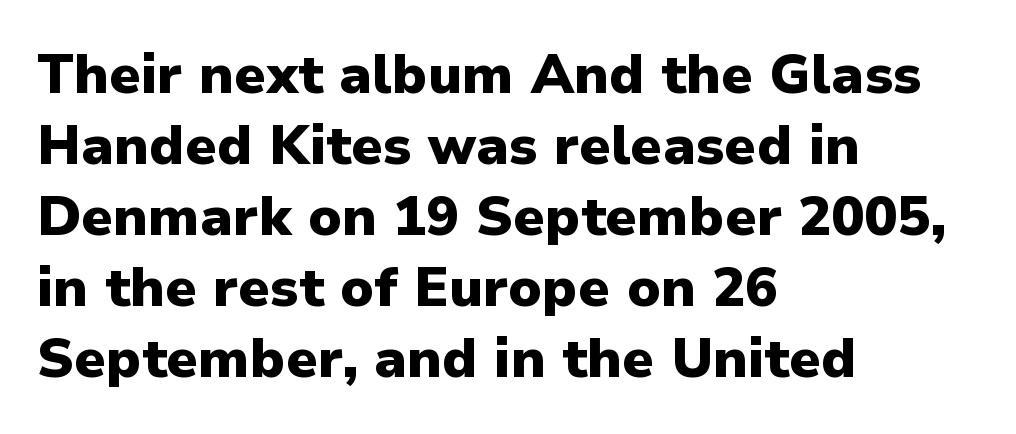
Successive baselines arrive at the customary interval. Heft: maximum for text — a bold. A roman cut, with each character standing at attention. These lines stack with their left ends in a neat column. Looks like regular typesetting: each glyph gets only the width it needs.
